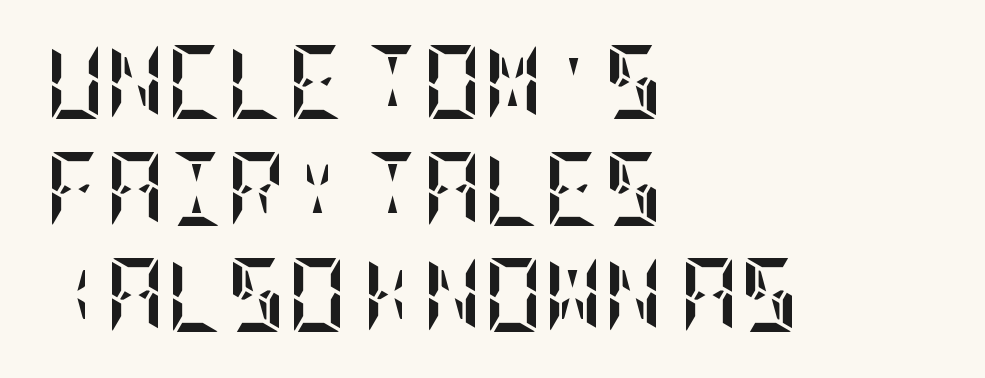
Q: Is the text bold? A: Yes.
Q: Is the text italic (slanted)? A: No, it is upright.
Q: Is the text underlined? A: No.
Q: How is the paragraph aligned? A: Left-aligned.
Q: Is the spacing between letters normal or unusually wide? A: Normal.
Q: Is the spacing between lines tight, normal or loose? A: Normal.
Q: Width (condensed, normal, or wide)? A: Condensed.
Q: Stroke contrast? A: Low.
Q: x-height? A: Large.
